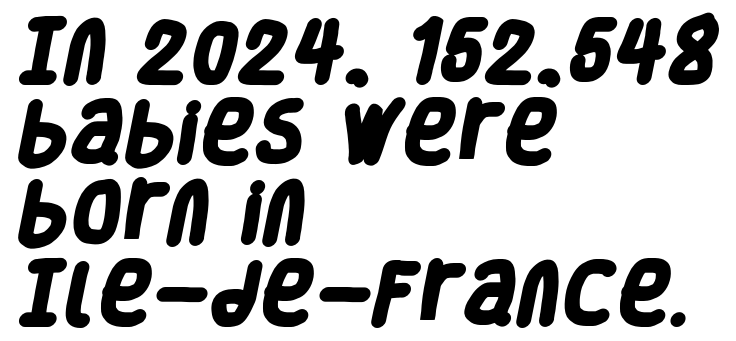
The typeface chosen for these lines omits serifs. Just letters on the line, the space beneath them empty. Each letter keeps its own natural width here, so spacing adapts to shape. Is the letter spacing exaggerated? No — it looks like the ordinary default.
